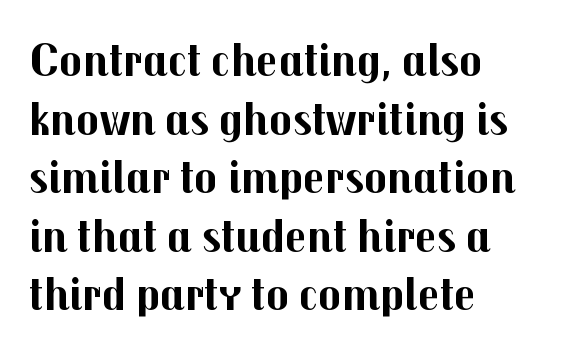
Q: Is the text bold? A: Yes.
Q: Is the text italic (slanted)? A: No, it is upright.
Q: Is the typeface a serif or a sans-serif typeface? A: Sans-serif.
Q: Is the text underlined? A: No.
Q: How is the paragraph aligned? A: Left-aligned.
Q: Is the spacing between letters normal or unusually wide? A: Normal.
Q: Width (condensed, normal, or wide)? A: Normal.
Q: Stroke contrast? A: Medium.
Q: x-height? A: Medium.
Q: Monospaced? A: No.
